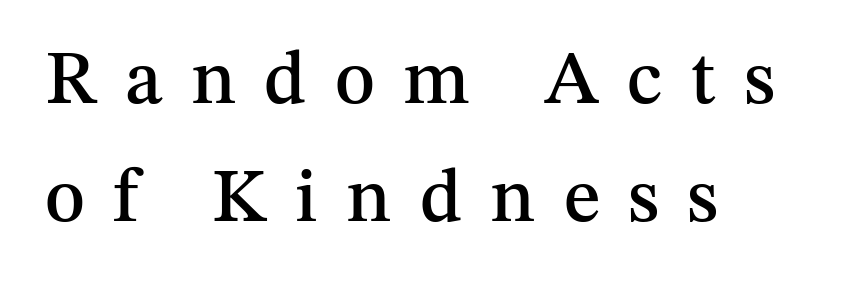
A student would call this left alignment; a typographer would say flush left, rag right. A roman cut, with each character standing at attention. The face used here is proportionally spaced, like ordinary book or web type. The passage shown stacks its lines at a standard gap. Caption: expanded tracking, letters set apart.
